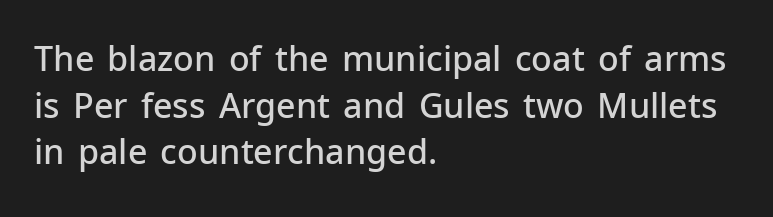
Q: Is the text bold? A: Semi-bold.
Q: Is the text italic (slanted)? A: No, it is upright.
Q: Is the typeface a serif or a sans-serif typeface? A: Sans-serif.
Q: Is the text underlined? A: No.
Q: How is the paragraph aligned? A: Left-aligned.
Q: Is the spacing between letters normal or unusually wide? A: Normal.
Q: Is the spacing between lines tight, normal or loose? A: Normal.
Q: Width (condensed, normal, or wide)? A: Normal.
Q: Stroke contrast? A: Low.
Q: x-height? A: Medium.
Q: Monospaced? A: No.
